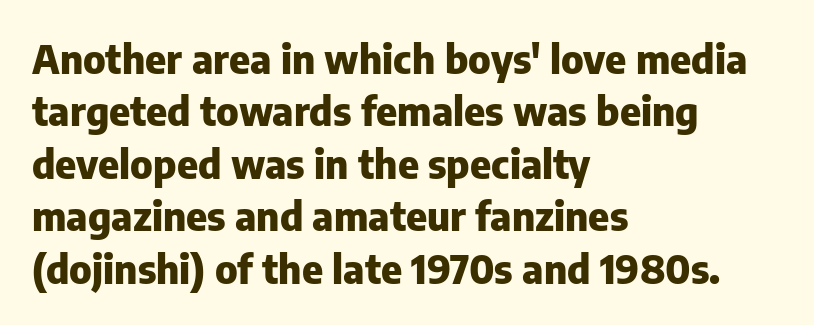
Q: Is the text bold? A: Yes.
Q: Is the text italic (slanted)? A: No, it is upright.
Q: Is the typeface a serif or a sans-serif typeface? A: Sans-serif.
Q: Is the text underlined? A: No.
Q: How is the paragraph aligned? A: Left-aligned.
Q: Is the spacing between letters normal or unusually wide? A: Normal.
Q: Is the spacing between lines tight, normal or loose? A: Normal.
Q: Width (condensed, normal, or wide)? A: Normal.
Q: Stroke contrast? A: Low.
Q: x-height? A: Medium.
Q: Monospaced? A: No.
